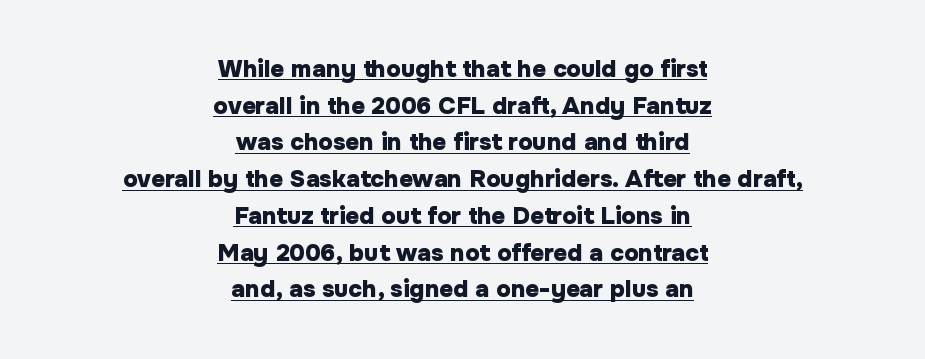
{"italic": "no", "bold": "yes", "underline": "yes", "align": "center", "line_spacing": "normal", "line_spacing_ratio": 1.53, "letter_spacing": "normal", "letter_spacing_em": 0.0, "glyph_px": 24}
